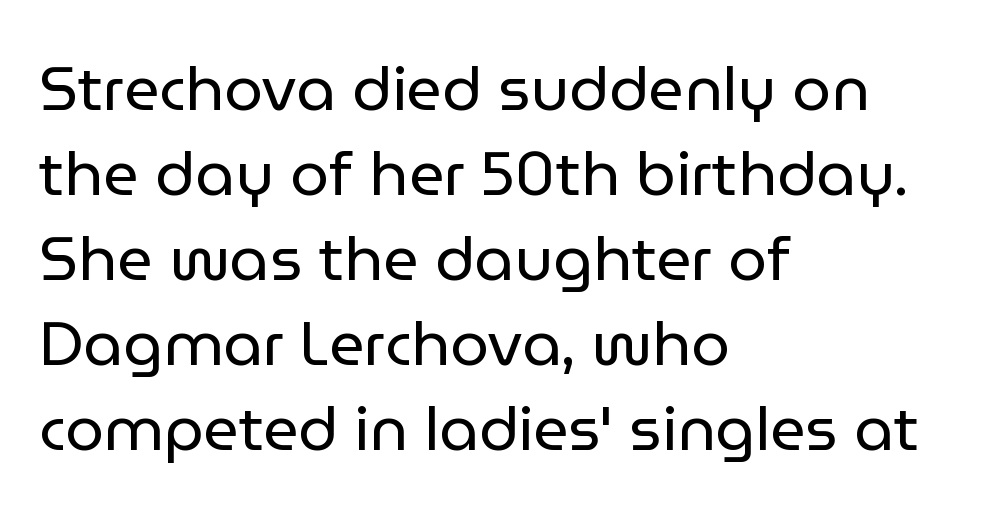
The block of text has a typical density, with ordinary space between rows. Spacing between characters is what you'd get straight out of the box. The rendering uses natural spacing where letterforms have individual widths. Caption: multi-line text, flush left, ragged right. You can tell from the bare stems that sans-serif type was used.
